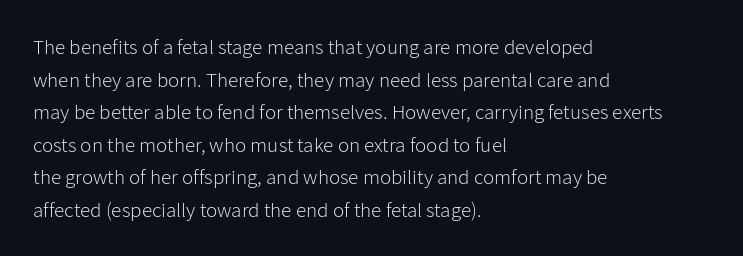
Q: Is the text bold? A: No.
Q: Is the text italic (slanted)? A: No, it is upright.
Q: Is the text underlined? A: No.
Q: How is the paragraph aligned? A: Left-aligned.
Q: Is the spacing between letters normal or unusually wide? A: Normal.
Q: Is the spacing between lines tight, normal or loose? A: Normal.
